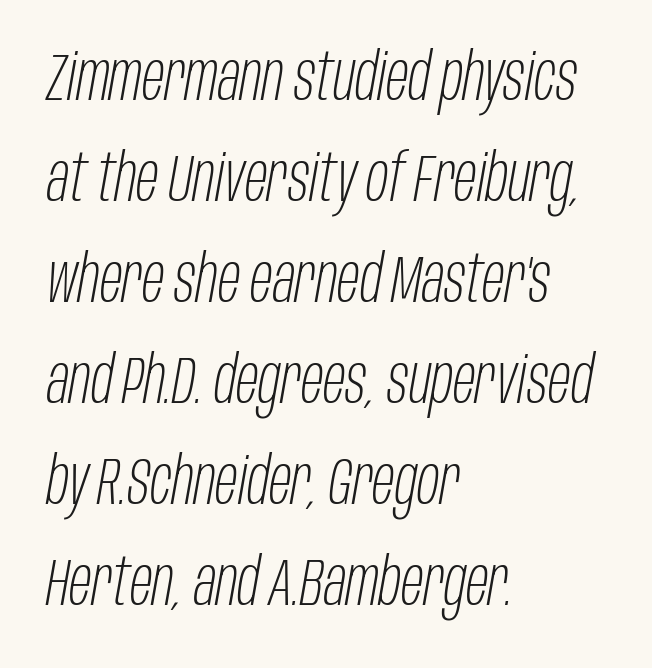
{"italic": "yes", "lean": "right", "slant_degrees": 10, "bold": "no", "weight": "light", "width": "condensed", "stroke_contrast": "low", "x_height": "large", "monospaced": "no", "underline": "no", "align": "left", "line_spacing": "normal", "line_spacing_ratio": 1.53, "letter_spacing": "normal", "letter_spacing_em": 0.0, "glyph_px": 66}
